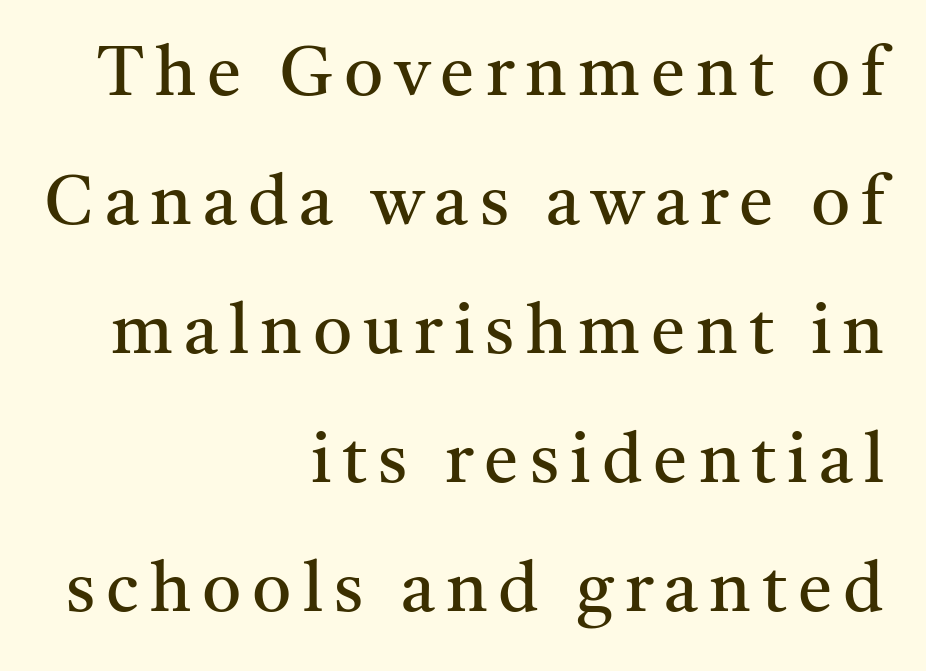
Descenders hang freely into open space. Do the characters align in a grid? No, the font is proportional. This is serif lettering, the kind often seen in printed books. Is the block centered? No — it sits flush against the right margin. Quick note: not italic, upright.
